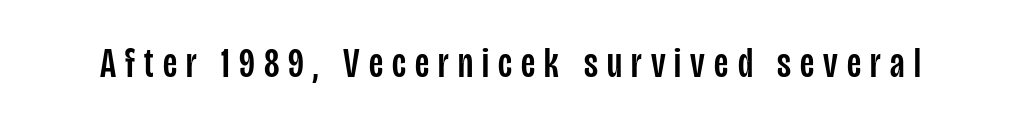
Notice how the stems are strictly vertical — no italics here. Just letters on the line, the space beneath them empty. The gaps between neighbouring characters are conspicuously large. This sample has the flowing, uneven cadence of proportional lettering. The rendering shows plain stroke endings on the letterforms — a sans-serif design.
